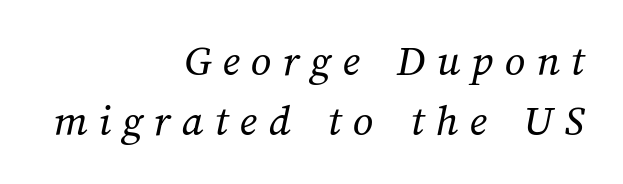
The image shows 45 px regular-weight type; set right-aligned, normal line spacing (1.34x), unusually wide letter spacing (+0.25 em), not underlined; medium stroke contrast and a medium x-height.
